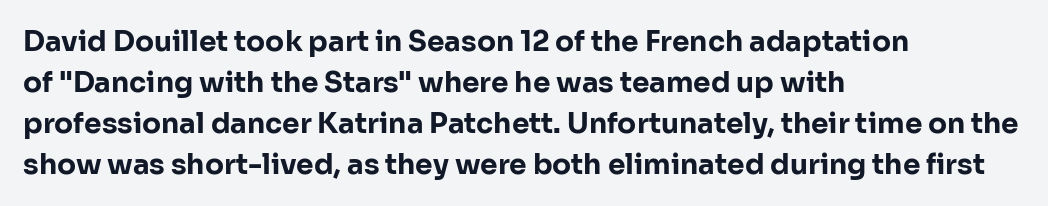
{"serif": "no", "italic": "no", "bold": "yes", "weight": "bold", "width": "normal", "stroke_contrast": "low", "x_height": "medium", "monospaced": "no", "underline": "no", "align": "left", "line_spacing": "normal", "line_spacing_ratio": 1.46, "letter_spacing": "normal", "letter_spacing_em": 0.0, "glyph_px": 28}
